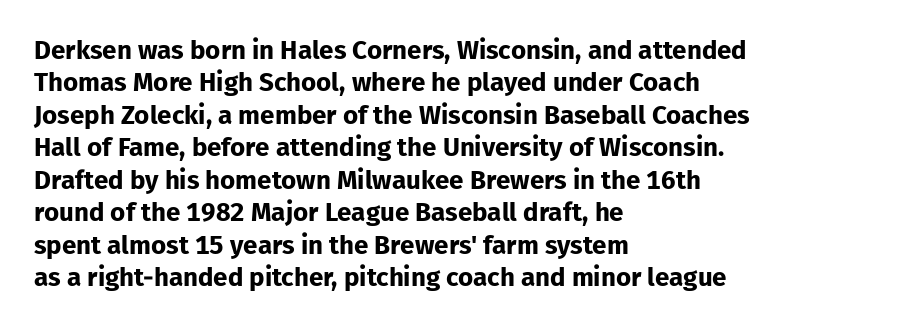
Q: Is the text bold? A: Yes.
Q: Is the text italic (slanted)? A: No, it is upright.
Q: Is the text underlined? A: No.
Q: How is the paragraph aligned? A: Left-aligned.
Q: Is the spacing between letters normal or unusually wide? A: Normal.
Q: Is the spacing between lines tight, normal or loose? A: Normal.
